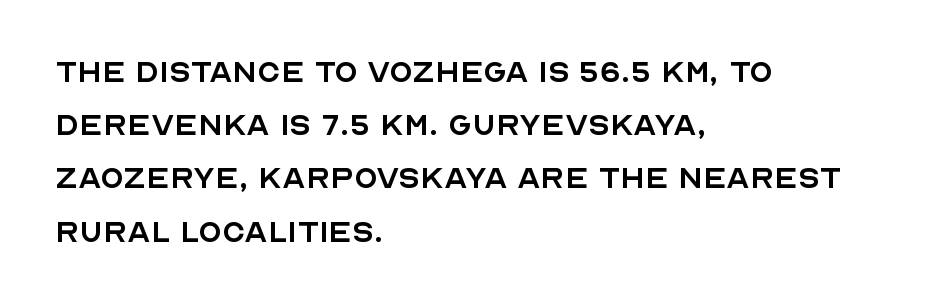
Q: Is the text bold? A: No.
Q: Is the text italic (slanted)? A: No, it is upright.
Q: Is the typeface a serif or a sans-serif typeface? A: Sans-serif.
Q: Is the text underlined? A: No.
Q: How is the paragraph aligned? A: Left-aligned.
Q: Is the spacing between letters normal or unusually wide? A: Normal.
Q: Is the spacing between lines tight, normal or loose? A: Normal.
Q: Width (condensed, normal, or wide)? A: Normal.
Q: x-height? A: Large.
Q: Monospaced? A: No.
